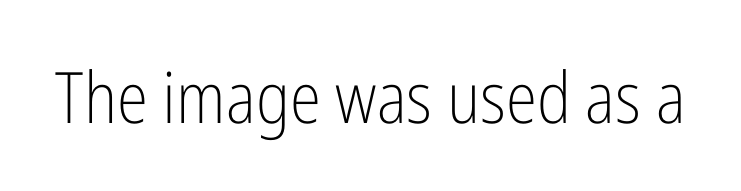
Q: Is the text bold? A: No.
Q: Is the text italic (slanted)? A: No, it is upright.
Q: Is the typeface a serif or a sans-serif typeface? A: Sans-serif.
Q: Is the text underlined? A: No.
Q: Is the spacing between letters normal or unusually wide? A: Normal.
Q: Width (condensed, normal, or wide)? A: Condensed.
Q: Stroke contrast? A: Low.
Q: x-height? A: Medium.
Q: Monospaced? A: No.
